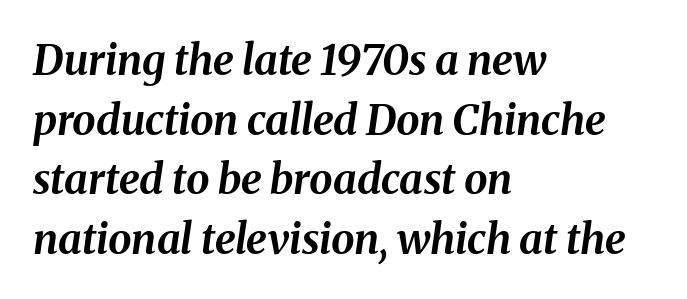
Q: Is the text bold? A: Yes.
Q: Is the text italic (slanted)? A: Yes, it leans right by about 8 degrees.
Q: Is the text underlined? A: No.
Q: How is the paragraph aligned? A: Left-aligned.
Q: Is the spacing between letters normal or unusually wide? A: Normal.
Q: Is the spacing between lines tight, normal or loose? A: Normal.
Q: Width (condensed, normal, or wide)? A: Normal.
Q: Stroke contrast? A: Medium.
Q: x-height? A: Medium.
Q: Monospaced? A: No.
